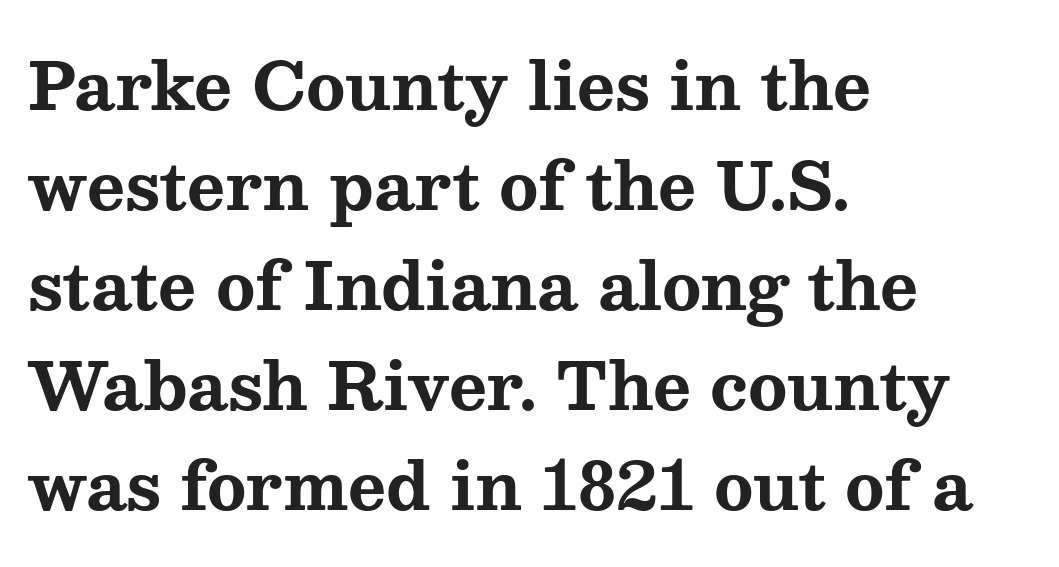
Q: Is the text bold? A: Yes.
Q: Is the text italic (slanted)? A: No, it is upright.
Q: Is the typeface a serif or a sans-serif typeface? A: Serif.
Q: Is the text underlined? A: No.
Q: How is the paragraph aligned? A: Left-aligned.
Q: Is the spacing between letters normal or unusually wide? A: Normal.
Q: Is the spacing between lines tight, normal or loose? A: Normal.
Q: Width (condensed, normal, or wide)? A: Wide.
Q: Stroke contrast? A: Medium.
Q: x-height? A: Medium.
Q: Monospaced? A: No.
